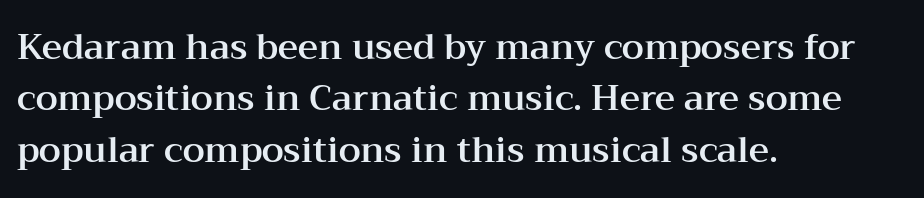
Q: Is the text italic (slanted)? A: No, it is upright.
Q: Is the typeface a serif or a sans-serif typeface? A: Serif.
Q: Is the text underlined? A: No.
Q: How is the paragraph aligned? A: Left-aligned.
Q: Is the spacing between letters normal or unusually wide? A: Normal.
Q: Is the spacing between lines tight, normal or loose? A: Normal.
Q: Width (condensed, normal, or wide)? A: Wide.
Q: Stroke contrast? A: Medium.
Q: x-height? A: Medium.
Q: Monospaced? A: No.
